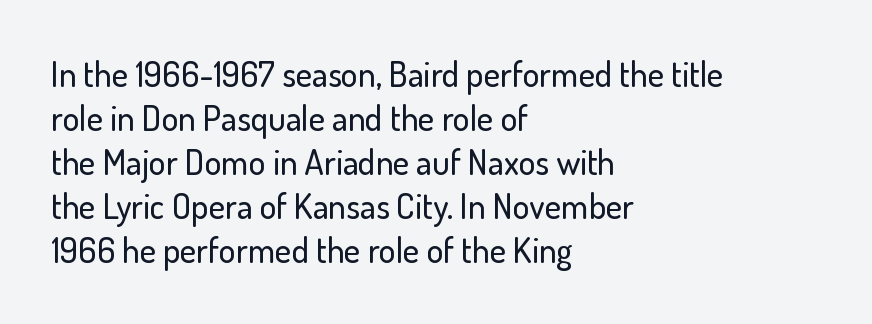
The image shows 35 px sans-serif type, upright; set left-aligned, normal line spacing (1.26x), normal letter spacing, not underlined; low stroke contrast and a small x-height.
